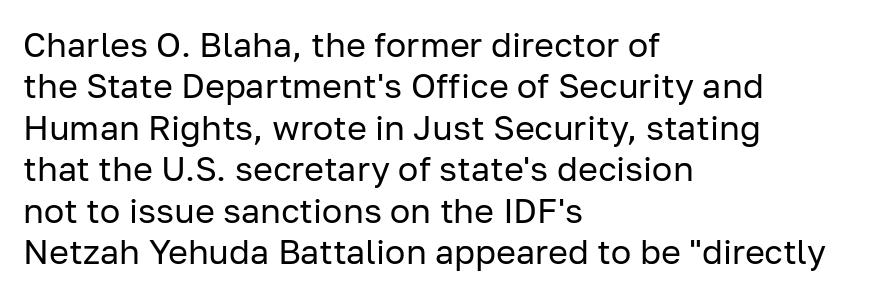
Heaviness? Minimal to ordinary, like unemphasized prose. Grotesque or geometric, the face here clearly has no serifs. Is there any slant? The stems are plumb. The glyphs are unaccompanied by any horizontal stroke below them. A typesetter would call this zero additional tracking.
